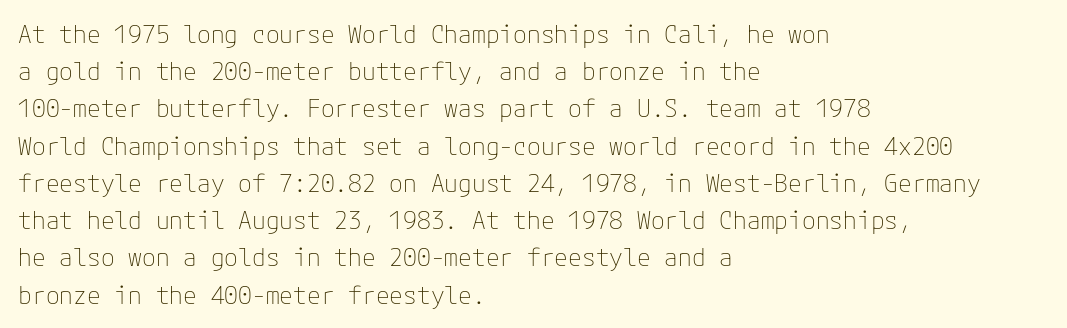
Q: Is the text bold? A: No.
Q: Is the text italic (slanted)? A: No, it is upright.
Q: Is the text underlined? A: No.
Q: How is the paragraph aligned? A: Left-aligned.
Q: Is the spacing between letters normal or unusually wide? A: Normal.
Q: Is the spacing between lines tight, normal or loose? A: Normal.
